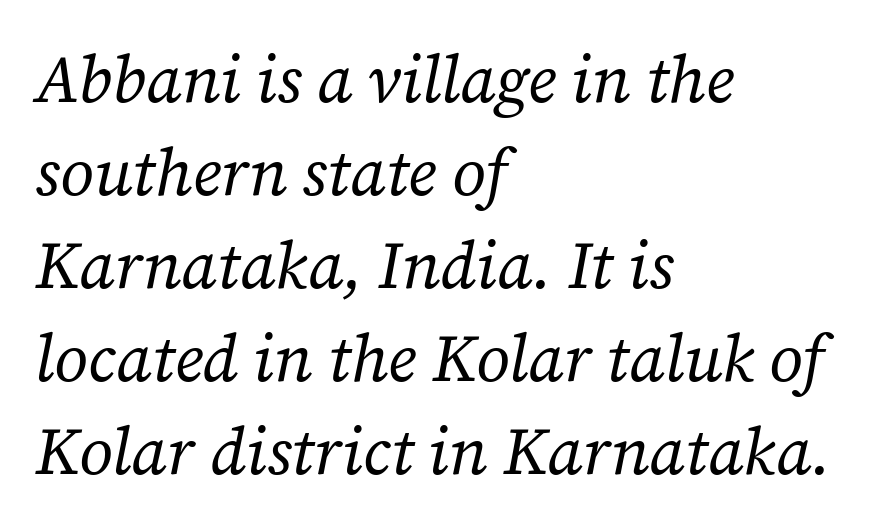
{"serif": "yes", "italic": "yes", "lean": "right", "slant_degrees": 12, "bold": "no", "weight": "regular", "width": "normal", "stroke_contrast": "low", "x_height": "medium", "monospaced": "no", "underline": "no", "align": "left", "line_spacing": "normal", "line_spacing_ratio": 1.41, "letter_spacing": "normal", "letter_spacing_em": 0.0, "glyph_px": 66}
